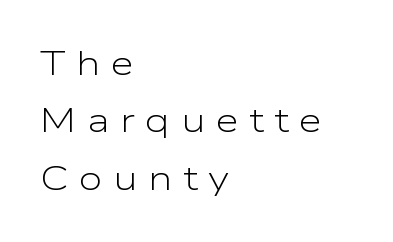
Compared with typical body copy, the letter spacing here is much looser. The face looks like a standard text weight, possibly lighter. Reading down the column, the eye jumps a familiar distance to each next line. Is this a sans? Yes — the strokes have no serifs. Which margin do the lines hug? The left one — the right edge is uneven. Each row of text sits above clean, open space.
